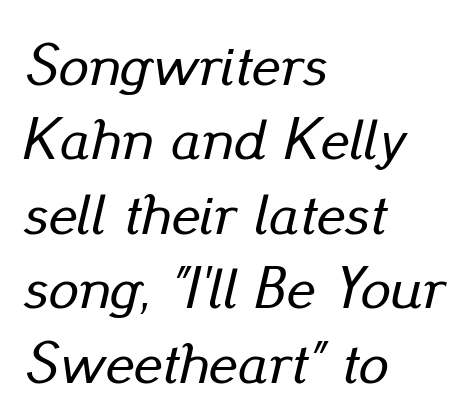
Does extra space separate the letters? No, they use regular spacing. Plain, unruled lines of type. Characters are canted at an angle relative to the baseline's perpendicular. The text block is weighted toward the left margin, trailing off unevenly rightward. The passage shown is typed in a proportional face where columns would drift.
